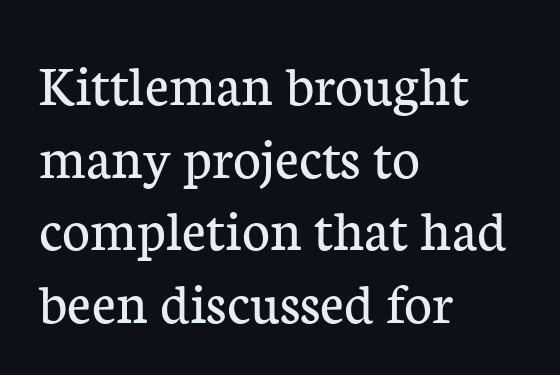
You could not count columns in this text — the font is proportionally spaced. Default kerning and tracking; the words read as compact shapes. The weight tops out at a normal text grade. The characters display serif detailing at their extremities. The font's upright variant was chosen for this text.
